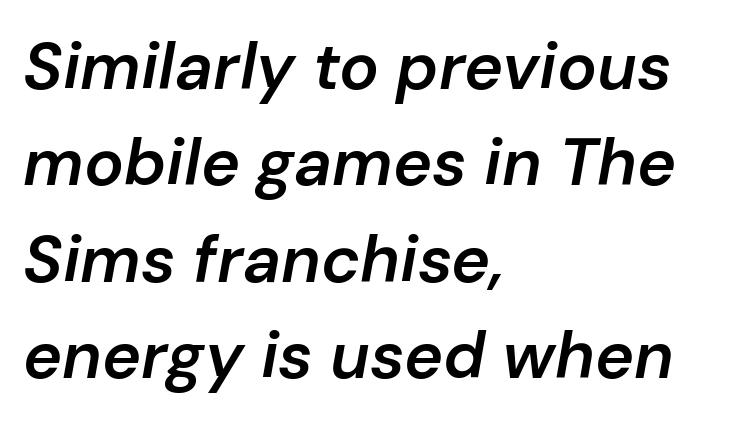
The strip under each line holds only bare page. A fair bit of extra ink — the face is semibold, not bold. The rag falls on the right side of this text block. Interline gaps are of average width in this sample. Students, note that the glyphs here touch the page at normal intervals. The passage shown is typed in a proportional face where columns would drift.
